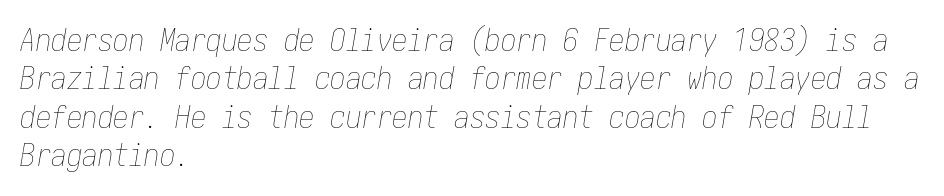
{"italic": "yes", "lean": "right", "slant_degrees": 10, "bold": "no", "weight": "thin", "width": "condensed", "stroke_contrast": "low", "x_height": "medium", "underline": "no", "align": "left", "line_spacing_ratio": 1.24, "letter_spacing": "normal", "letter_spacing_em": 0.0, "glyph_px": 31}
